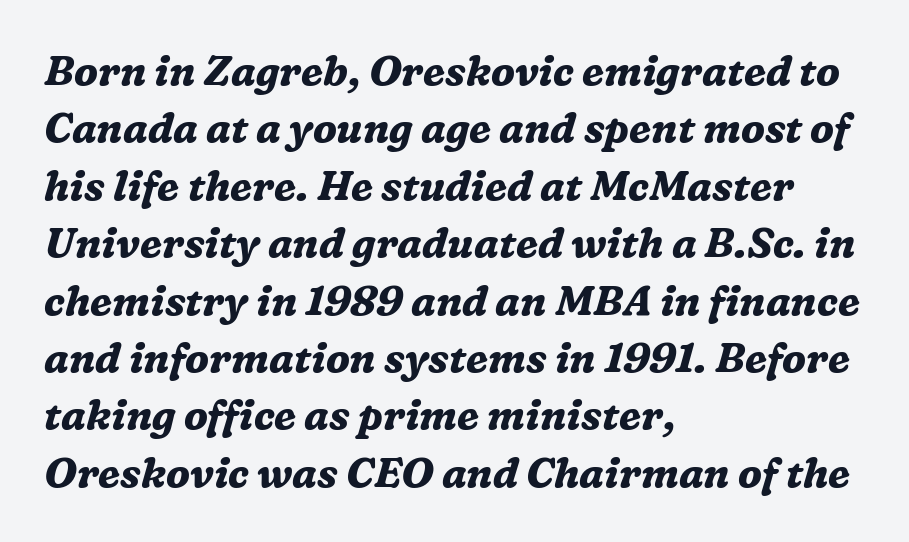
Between one letter and the next there's only the usual sliver of space. These lines are set flush left with a ragged right edge. How would I describe the line gaps? Plain and ordinary. Plenty of ink on the page — the face is bold. Is this a fixed-width face? No — the glyphs have proportional, varying widths. A clean baseline with only descenders dipping below it.
